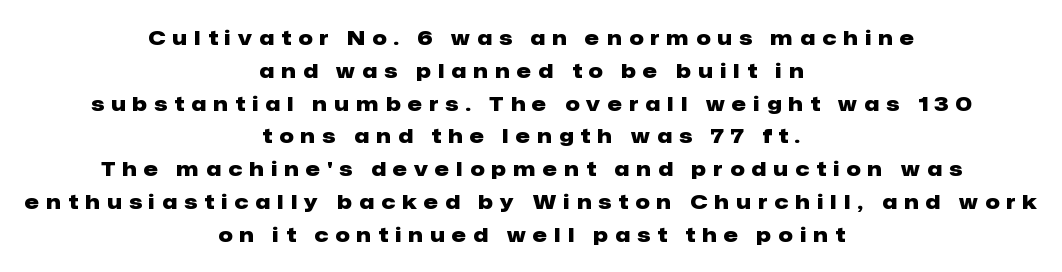
Teacher's note: observe the equal gaps on both sides — that is centered alignment. Does the weight exceed regular? Yes, all the way to bold. The type is letterspaced generously, with wide tracking. Underline: absent.
